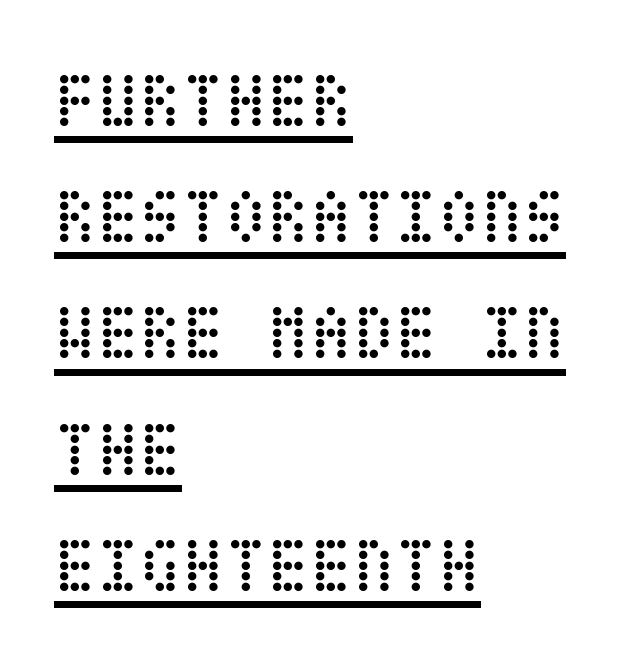
The image shows 78 px regular-weight, condensed type, upright; set left-aligned, normal line spacing (1.49x), normal letter spacing, underlined; low stroke contrast and a large x-height.
